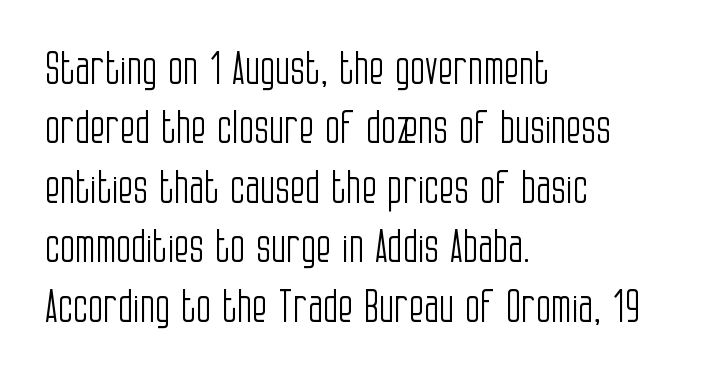
The image shows 44 px light, condensed sans-serif type, upright; set left-aligned, normal line spacing (1.35x), normal letter spacing, not underlined; low stroke contrast and a large x-height.
